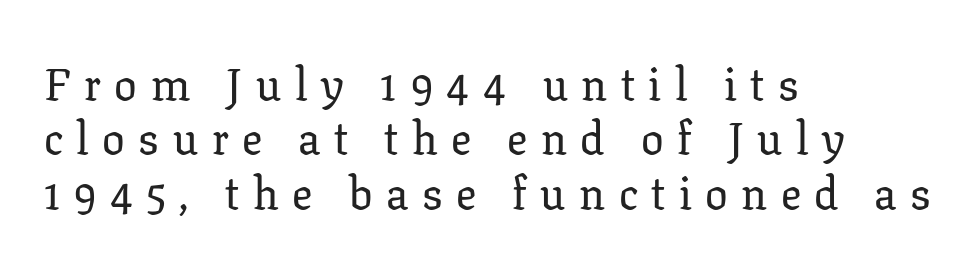
Q: Is the text italic (slanted)? A: No, it is upright.
Q: Is the typeface a serif or a sans-serif typeface? A: Serif.
Q: Is the text underlined? A: No.
Q: How is the paragraph aligned? A: Left-aligned.
Q: Is the spacing between letters normal or unusually wide? A: Unusually wide.
Q: Width (condensed, normal, or wide)? A: Normal.
Q: Stroke contrast? A: Low.
Q: x-height? A: Medium.
Q: Monospaced? A: No.
